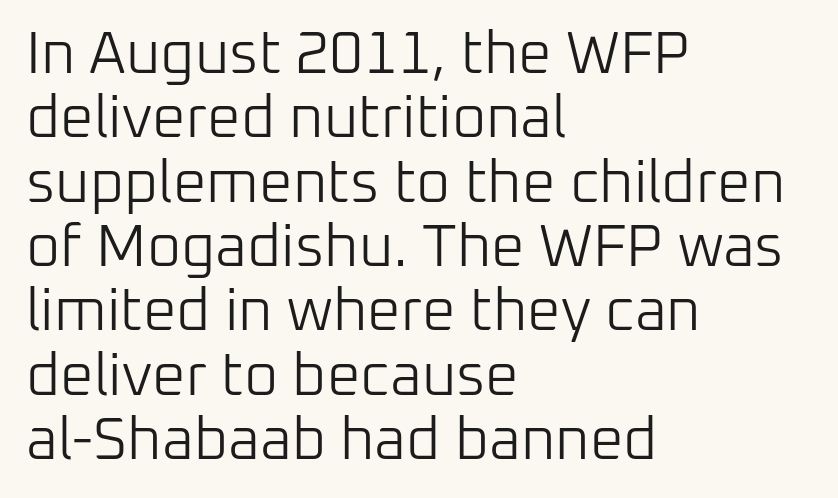
{"serif": "no", "italic": "no", "bold": "no", "weight": "light", "width": "normal", "stroke_contrast": "low", "x_height": "medium", "monospaced": "no", "underline": "no", "align": "left", "line_spacing": "tight", "line_spacing_ratio": 1.09, "letter_spacing": "normal", "letter_spacing_em": 0.0, "glyph_px": 59}
